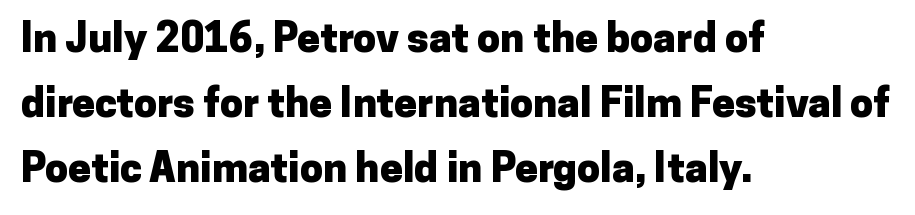
The compositor pushed each line to the left boundary. Plain, unruled lines of type. Style check: upright. Leading matches the norm, producing a regular column.
